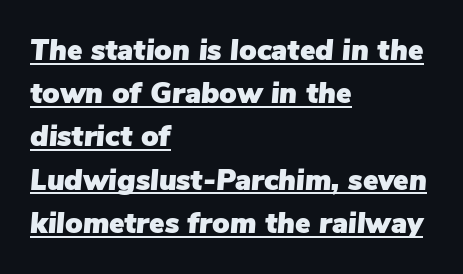
Q: Is the text italic (slanted)? A: Yes, it leans right by about 5 degrees.
Q: Is the text underlined? A: Yes.
Q: How is the paragraph aligned? A: Left-aligned.
Q: Is the spacing between letters normal or unusually wide? A: Normal.
Q: Is the spacing between lines tight, normal or loose? A: Normal.
Q: Width (condensed, normal, or wide)? A: Normal.
Q: Stroke contrast? A: Low.
Q: x-height? A: Medium.
Q: Monospaced? A: No.
